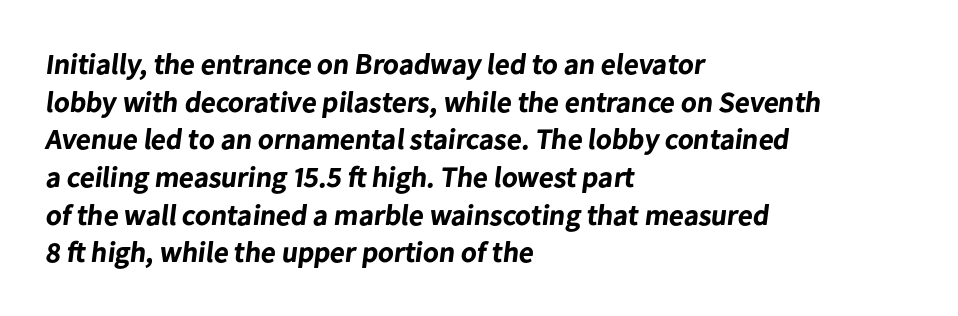
{"serif": "no", "bold": "yes", "weight": "bold", "width": "normal", "stroke_contrast": "low", "x_height": "medium", "monospaced": "no", "underline": "no", "align": "left", "line_spacing": "normal", "line_spacing_ratio": 1.3, "letter_spacing": "normal", "letter_spacing_em": 0.0, "glyph_px": 29}
